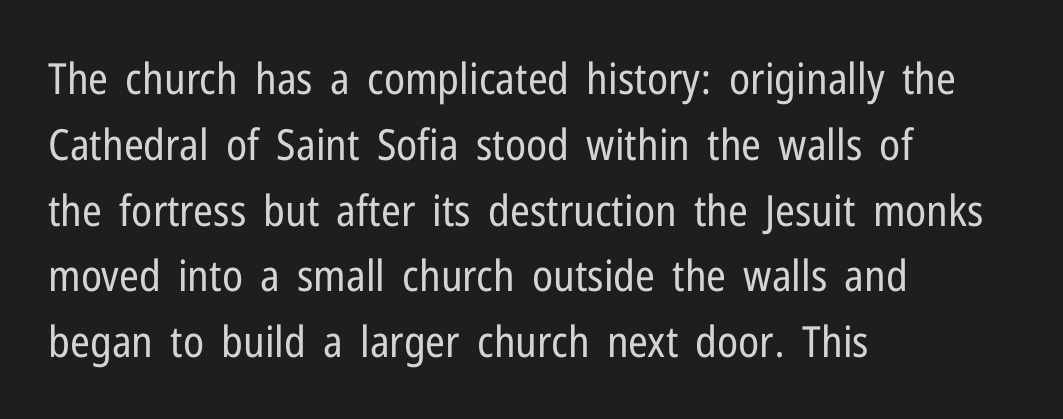
Glance below the letters and you will spot only blank space. Think of a printed novel: that variable character pitch is what you see here. The line texture is even and compact thanks to regular tracking. Typeset ragged right — the left edge is the straight one.
